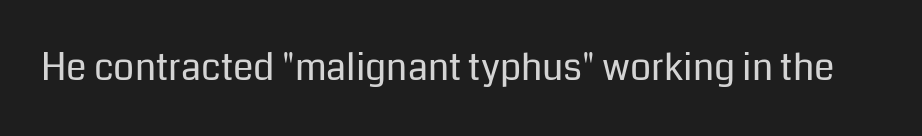
Weight: not bold — regular or lighter. Here the designer chose a conventional face with non-uniform glyph widths. The passage shown is typeset with a sans-serif family. The glyphs are unaccompanied by any horizontal stroke below them. The typography opts for an upright posture over an oblique one. Honestly, the letter spacing is just normal — you wouldn't notice it.
